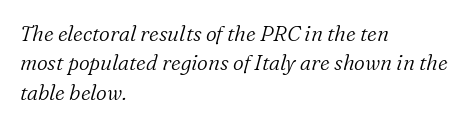
Q: Is the text bold? A: No.
Q: Is the text italic (slanted)? A: Yes, it leans right by about 16 degrees.
Q: Is the text underlined? A: No.
Q: How is the paragraph aligned? A: Left-aligned.
Q: Is the spacing between letters normal or unusually wide? A: Normal.
Q: Is the spacing between lines tight, normal or loose? A: Normal.
